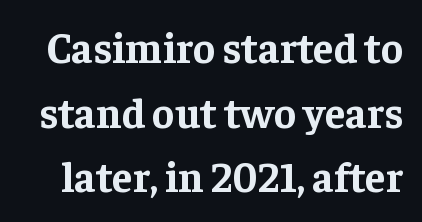
Q: Is the text bold? A: Yes.
Q: Is the text italic (slanted)? A: No, it is upright.
Q: Is the typeface a serif or a sans-serif typeface? A: Serif.
Q: Is the text underlined? A: No.
Q: Is the spacing between letters normal or unusually wide? A: Normal.
Q: Is the spacing between lines tight, normal or loose? A: Normal.
Q: Width (condensed, normal, or wide)? A: Normal.
Q: Stroke contrast? A: Low.
Q: x-height? A: Medium.
Q: Monospaced? A: No.
